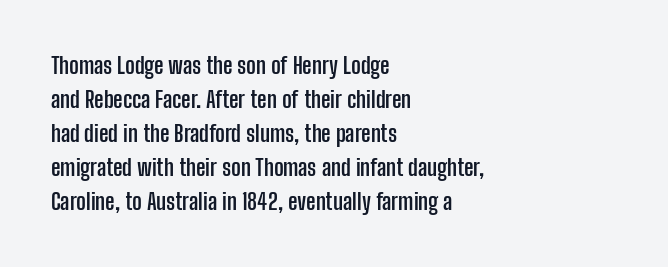
{"italic": "no", "bold": "yes", "underline": "no", "align": "left", "line_spacing": "normal", "line_spacing_ratio": 1.48, "letter_spacing": "normal", "letter_spacing_em": 0.0, "glyph_px": 23}
